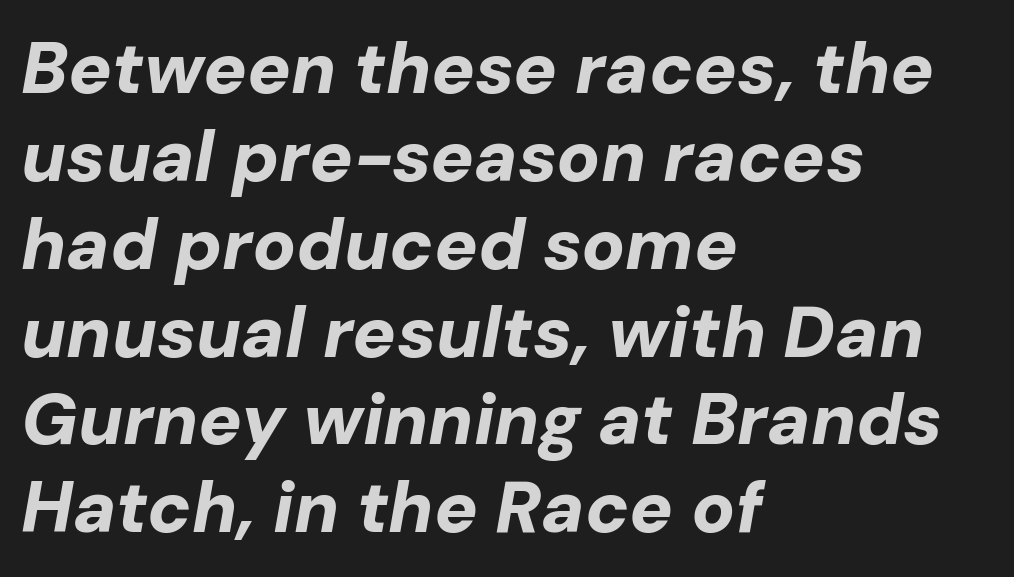
The image shows 72 px bold type, italic (leaning right); set left-aligned, line spacing 1.22x, normal letter spacing, not underlined; low stroke contrast and a medium x-height.
